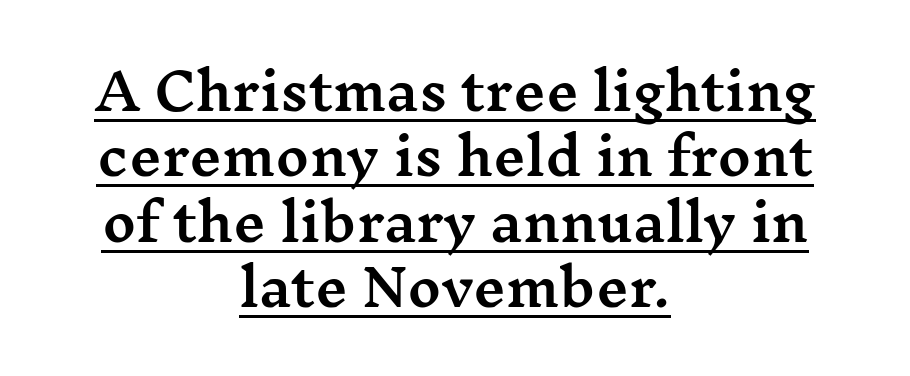
The image shows 51 px wide serif type, upright; set centered, normal line spacing (1.28x), normal letter spacing, underlined; medium stroke contrast and a medium x-height.
